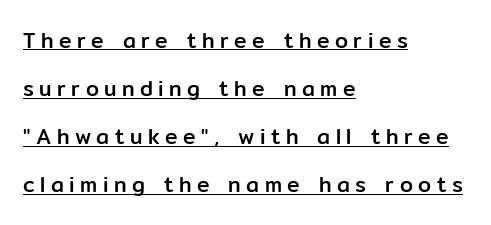
Does the copy run flush right? No — it runs flush left. Reading down the column, the eye jumps a long way to each next line. Honestly, the letter spacing is so wide it's the main thing you notice. You can see a thin bar hugging the bottom of the glyphs. Every character sits straight up, as roman type does.
